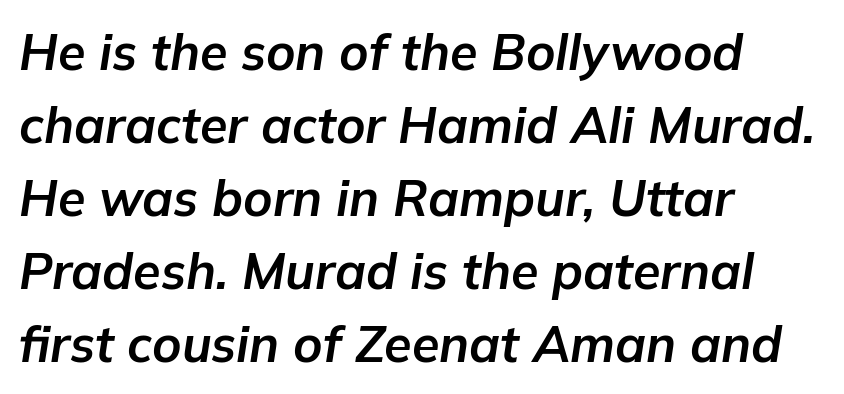
Check the space under the baseline: it is left empty. Typesetter's note: full bold, strokes at maximum text heaviness. The rendering uses natural spacing where letterforms have individual widths. The typesetter chose a ragged-right arrangement here. Vertically, the passage feels balanced, rows spaced as you'd expect. Each word holds together tightly as a unit, with standard inter-letter gaps.
